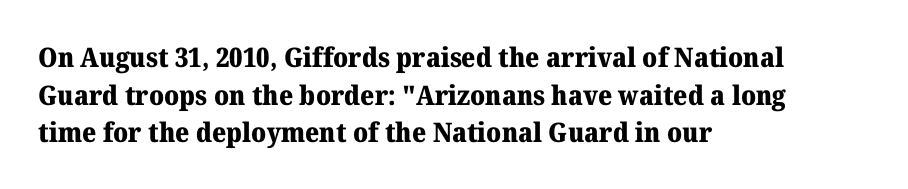
{"italic": "no", "bold": "yes", "underline": "no", "align": "left", "line_spacing": "normal", "line_spacing_ratio": 1.39, "letter_spacing": "normal", "letter_spacing_em": 0.0, "glyph_px": 27}
